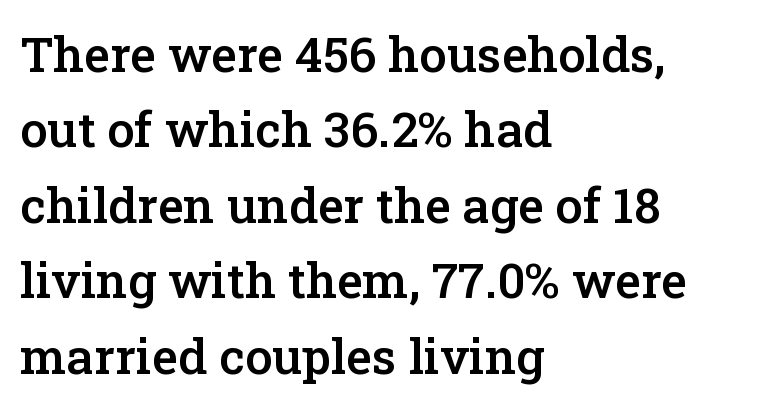
Students, observe: this is what conventionally led text looks like. The space beneath each line is pristine and unruled. If you drew a line through each stem, it would be perfectly vertical. One-word summary of the alignment: left. Typesetter's note: demi weight, one step under bold. Do the characters align in a grid? No, the font is proportional.
